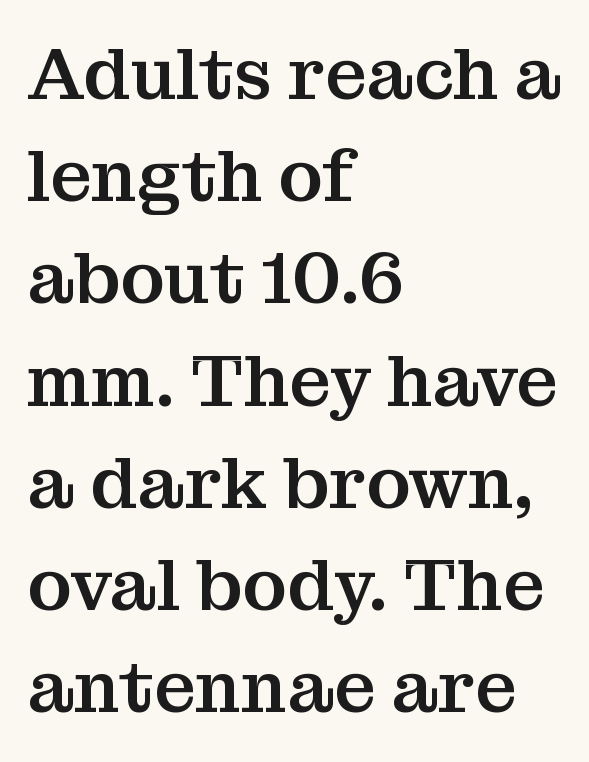
The image shows 73 px serif type, upright; set left-aligned, normal line spacing (1.4x), normal letter spacing, not underlined; medium stroke contrast and a medium x-height.
